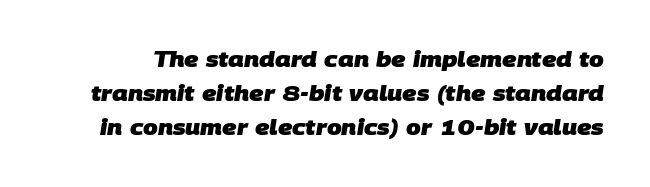
Glyph-to-glyph distance matches everyday printed text. The line-height multiplier appears to be the usual default. Letters rest on an invisible, unmarked baseline. Compared with an ordinary text face, these strokes are far heavier — a full bold.
